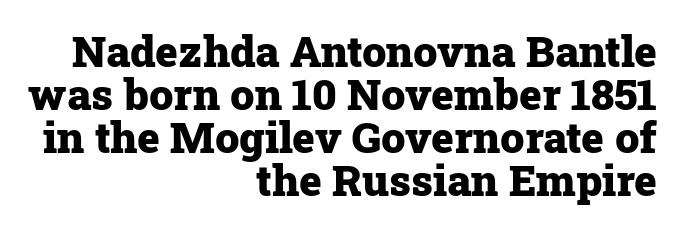
The glyphs are unaccompanied by any horizontal stroke below them. Small tapered or slab feet sit at the stroke ends, so this counts as serif. Each new line begins almost immediately beneath the previous one. Tall strokes in this sample are plumb rather than angled. All the whitespace from short lines collects on the left. Spacing verdict: proportional, widths tailored to each character.
